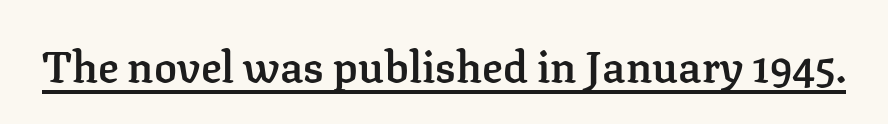
The image shows 43 px semibold serif type, upright; set normal letter spacing, underlined; low stroke contrast and a medium x-height.
